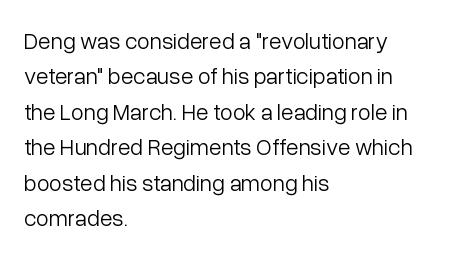
The face looks like a standard text weight, possibly lighter. Vertical strokes here are truly vertical. These lines keep a tight, regular rhythm from letter to letter. Leading matches the norm, producing a regular column. Left-aligned paragraph, ragged on the right. The space directly below the letters is spotless.
